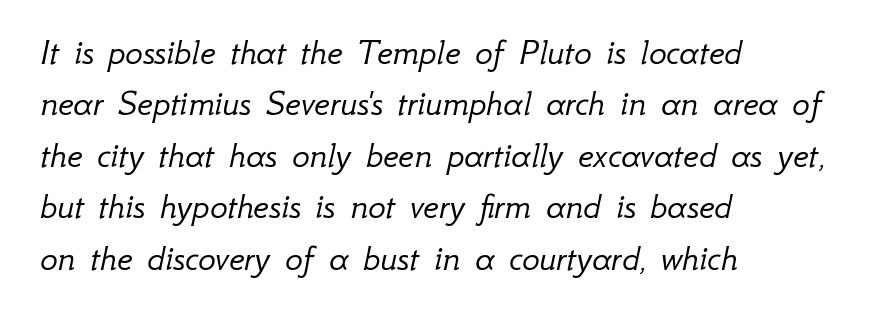
Leading matches the norm, producing a regular column. Tracking here is standard; glyphs follow each other at the usual distance. The paragraph shown leans on its left margin. These lines are rendered in a variable-pitch font. A light-to-regular cut is what we see here.
